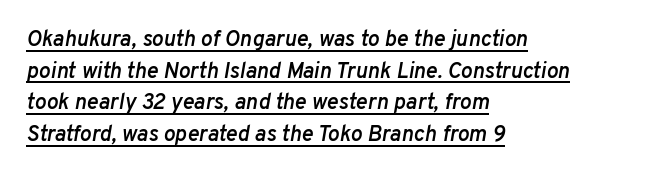
Is the type slanted? Yes — the strokes lean at a clear angle. A bit beefed up — I'd call it semibold rather than bold. In CSS terms this would be text-align: left. How would I describe the line gaps? Plain and ordinary. The horizontal fit of the characters is conventional and even. The sample's only ornament is a line tracing under the words.
